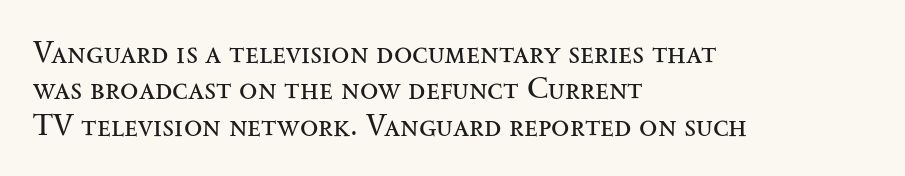
{"serif": "yes", "italic": "no", "bold": "no", "weight": "regular", "width": "wide", "stroke_contrast": "medium", "x_height": "small", "monospaced": "no", "underline": "no", "align": "left", "line_spacing_ratio": 1.21, "letter_spacing": "normal", "letter_spacing_em": 0.0, "glyph_px": 30}
